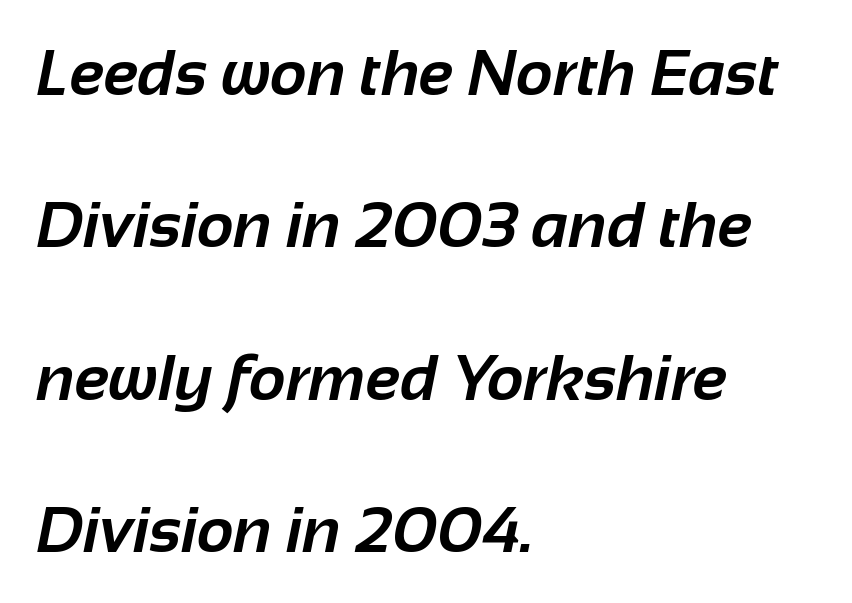
The image shows 64 px bold sans-serif type; set left-aligned, loose line spacing (2.38x), normal letter spacing, not underlined; low stroke contrast and a medium x-height.
